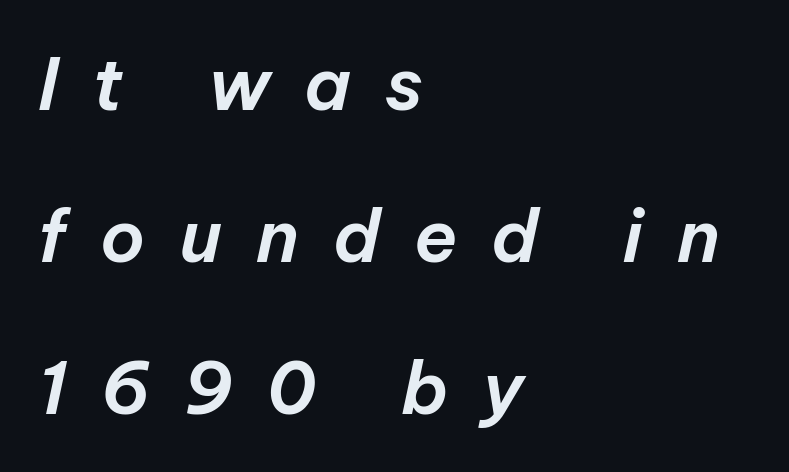
Q: Is the text italic (slanted)? A: Yes, it leans right by about 12 degrees.
Q: Is the text underlined? A: No.
Q: How is the paragraph aligned? A: Left-aligned.
Q: Is the spacing between letters normal or unusually wide? A: Unusually wide.
Q: Is the spacing between lines tight, normal or loose? A: Loose.
Q: Width (condensed, normal, or wide)? A: Normal.
Q: Stroke contrast? A: Low.
Q: x-height? A: Medium.
Q: Monospaced? A: No.
